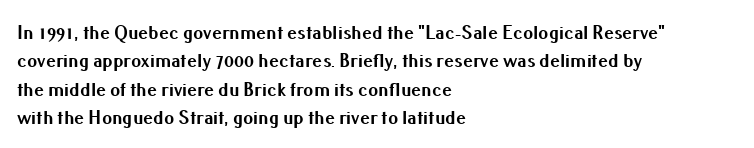
{"italic": "no", "bold": "yes", "underline": "no", "align": "left", "line_spacing": "normal", "line_spacing_ratio": 1.42, "letter_spacing": "normal", "letter_spacing_em": 0.0, "glyph_px": 20}
